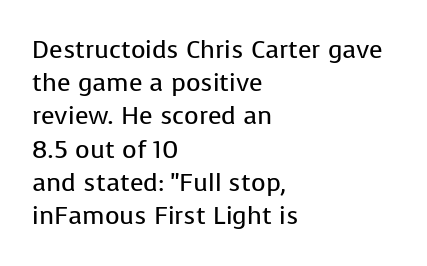
These lines sit exactly where default settings would place them. Decoration check: the copy has no underline. The typeface has the unassuming heft of standard copy or less. Horizontal alignment here is leftward, the default for most running prose.
